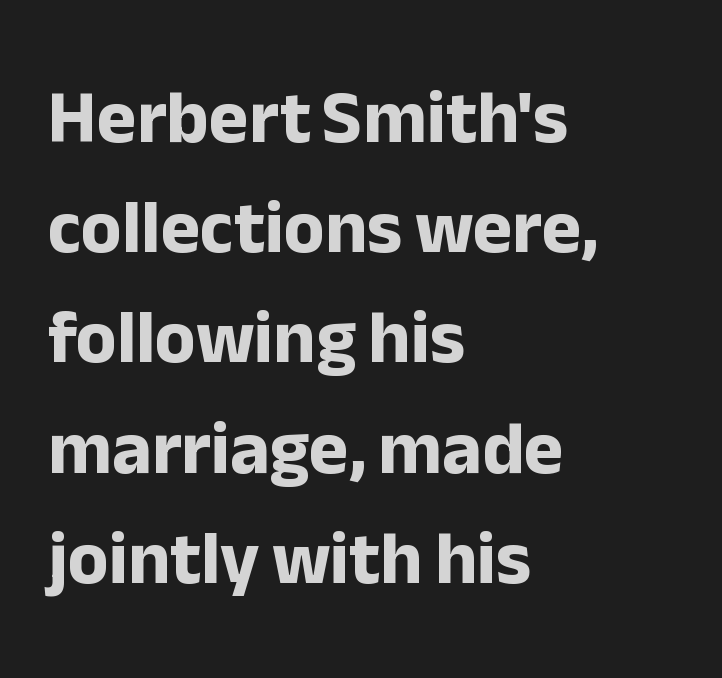
The lettering stays uniformly vertical, giving the passage a roman look. How are the letters spaced? Ordinarily, with no added tracking. Each row of text sits above clean, open space. If you measured baseline to baseline, you'd find a middling distance. Note the varied advance widths — an 'i' is clearly narrower than an 'm'.
